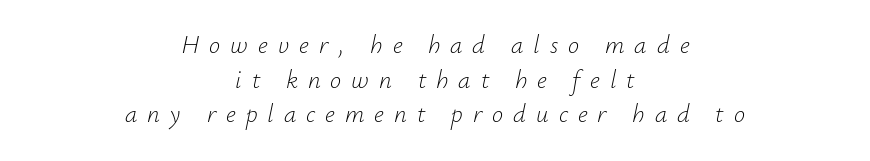
The image shows 25 px text type, italic (leaning right); set centered, normal line spacing (1.39x), unusually wide letter spacing (+0.4 em), not underlined.
